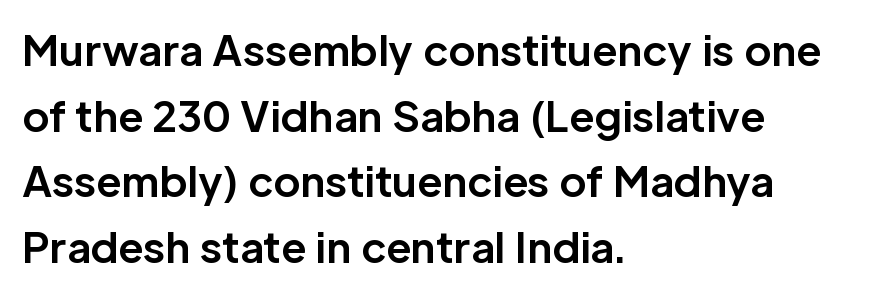
Q: Is the text bold? A: Yes.
Q: Is the text italic (slanted)? A: No, it is upright.
Q: Is the typeface a serif or a sans-serif typeface? A: Sans-serif.
Q: Is the text underlined? A: No.
Q: How is the paragraph aligned? A: Left-aligned.
Q: Is the spacing between letters normal or unusually wide? A: Normal.
Q: Is the spacing between lines tight, normal or loose? A: Normal.
Q: Width (condensed, normal, or wide)? A: Normal.
Q: Stroke contrast? A: Low.
Q: x-height? A: Medium.
Q: Monospaced? A: No.
